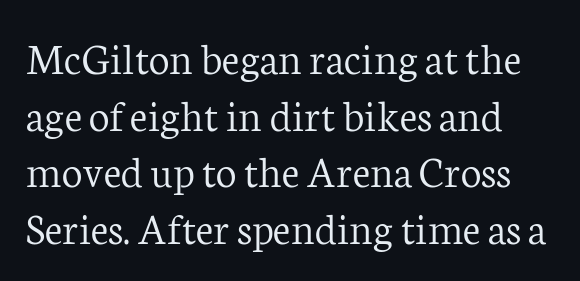
Q: Is the text bold? A: No.
Q: Is the text italic (slanted)? A: No, it is upright.
Q: Is the typeface a serif or a sans-serif typeface? A: Serif.
Q: Is the text underlined? A: No.
Q: Is the spacing between letters normal or unusually wide? A: Normal.
Q: Width (condensed, normal, or wide)? A: Normal.
Q: Stroke contrast? A: Low.
Q: x-height? A: Medium.
Q: Monospaced? A: No.
